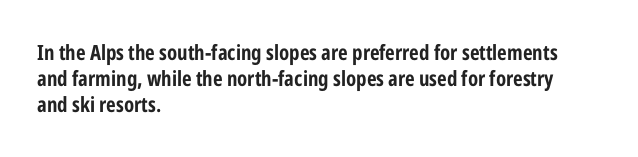
Q: Is the text bold? A: Yes.
Q: Is the text italic (slanted)? A: No, it is upright.
Q: Is the text underlined? A: No.
Q: How is the paragraph aligned? A: Left-aligned.
Q: Is the spacing between letters normal or unusually wide? A: Normal.
Q: Is the spacing between lines tight, normal or loose? A: Normal.
